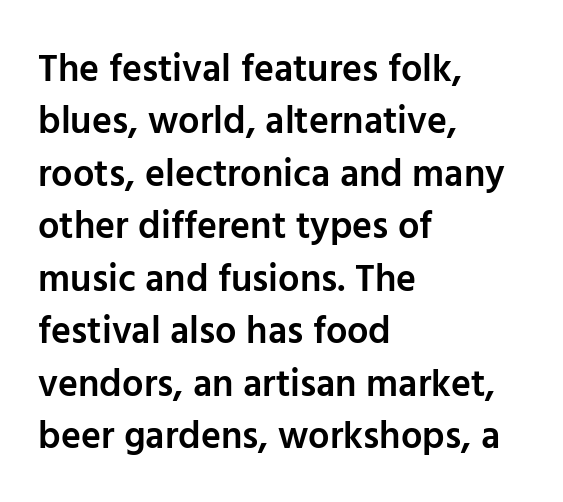
The image shows 38 px semibold sans-serif type, upright; set left-aligned, normal line spacing (1.38x), normal letter spacing, not underlined; low stroke contrast and a medium x-height.
